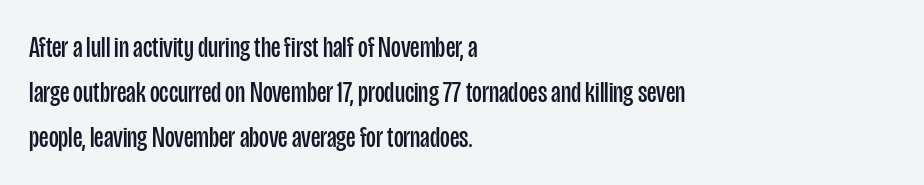
{"serif": "no", "italic": "no", "bold": "no", "weight": "regular", "width": "condensed", "stroke_contrast": "low", "x_height": "large", "monospaced": "no", "underline": "no", "align": "left", "line_spacing": "normal", "line_spacing_ratio": 1.5, "letter_spacing": "normal", "letter_spacing_em": 0.0, "glyph_px": 30}
